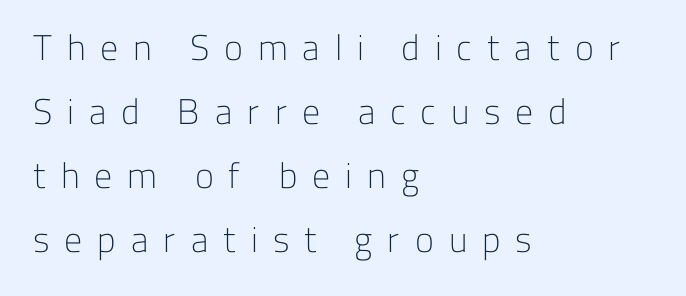
The image shows 36 px light sans-serif type, upright; set left-aligned, line spacing 1.78x, unusually wide letter spacing (+0.41 em), not underlined; low stroke contrast and a medium x-height.
